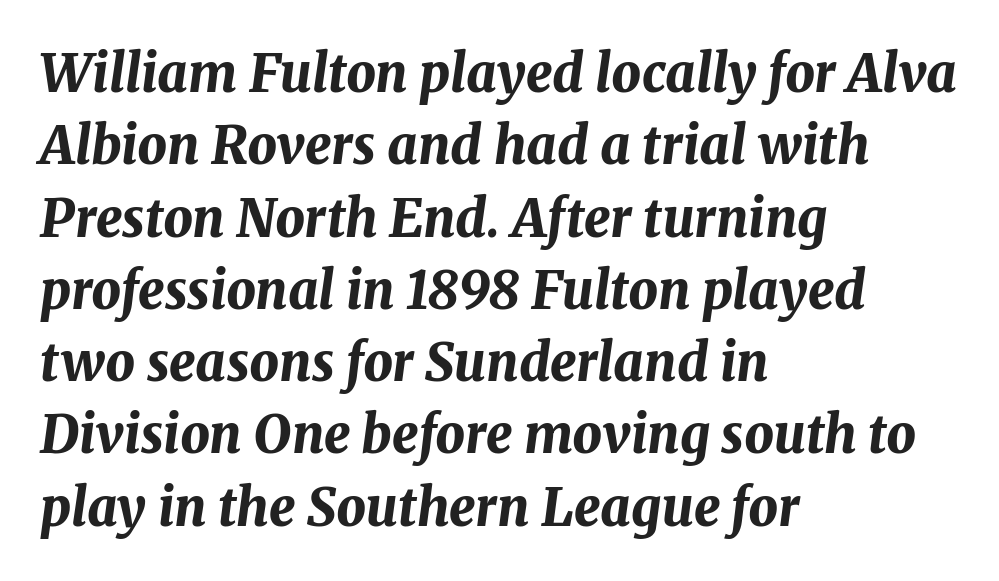
The image shows 52 px bold type, italic (leaning right); set left-aligned, normal line spacing (1.39x), normal letter spacing, not underlined; medium stroke contrast and a medium x-height.
